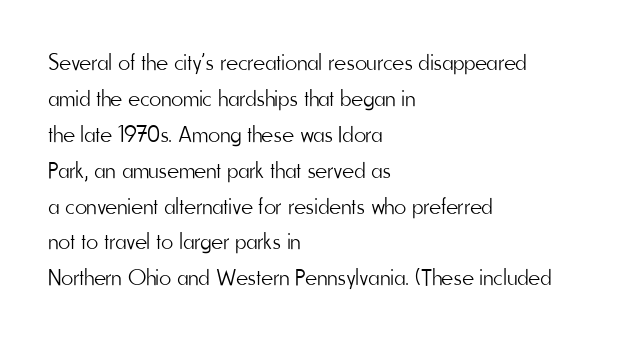
The foot of each line stays bare and open. It's the straight-up-and-down kind of type. The gaps between neighbouring characters are ordinary and unremarkable. A normal amount of white space separates one row of letters from the next. Typeset ragged right — the left edge is the straight one. Is the stroke heavy? The answer is a plain regular-or-lighter.
